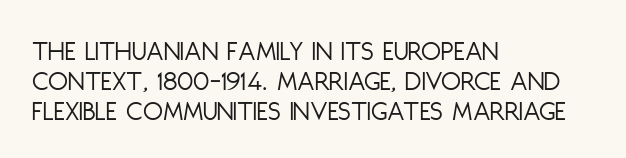
{"serif": "no", "italic": "no", "bold": "no", "weight": "light", "width": "condensed", "stroke_contrast": "low", "x_height": "large", "monospaced": "no", "underline": "no", "align": "left", "line_spacing": "tight", "line_spacing_ratio": 1.03, "letter_spacing": "normal", "letter_spacing_em": 0.0, "glyph_px": 29}
